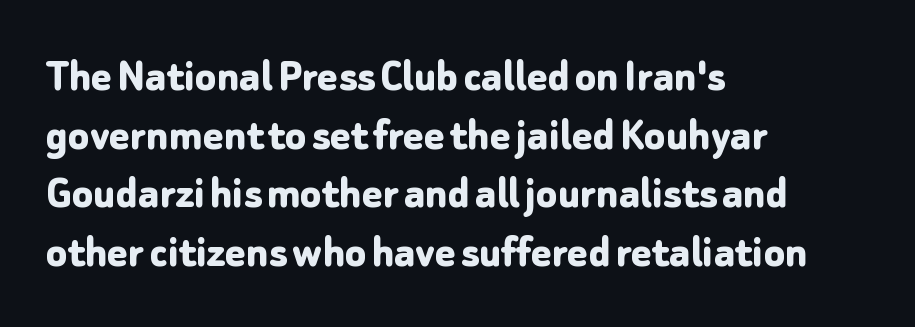
This is heavy type, rendered in bold. Character widths vary here, with narrow letters taking less room than wide ones. Serif or sans? Sans — the stroke terminals are bare. Unlike italic type, these characters show no tilt at all.
